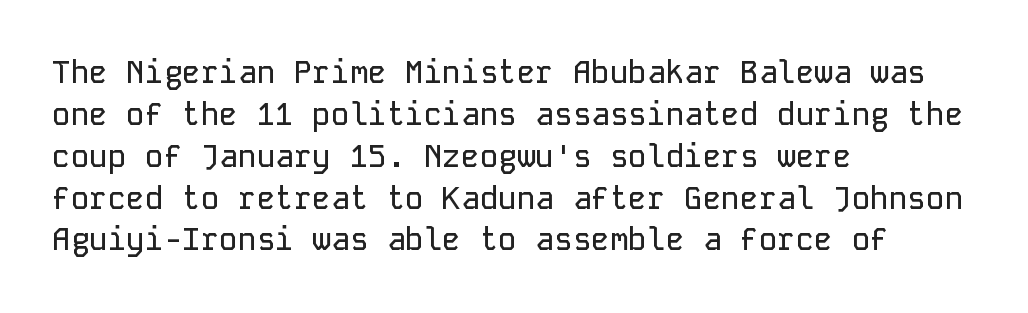
The image shows 31 px sans-serif type, upright, monospaced; set left-aligned, normal line spacing (1.35x), normal letter spacing, not underlined; low stroke contrast and a medium x-height.
